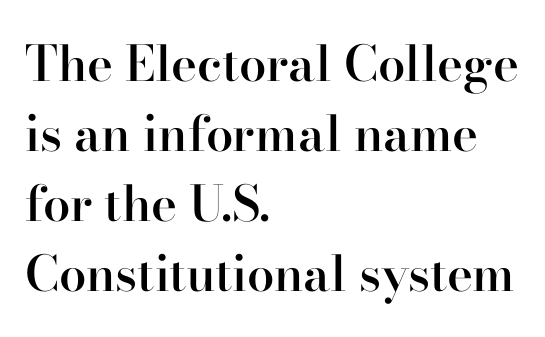
The image shows 49 px semibold serif type, upright; set left-aligned, normal line spacing (1.43x), normal letter spacing, not underlined; high stroke contrast and a small x-height.
